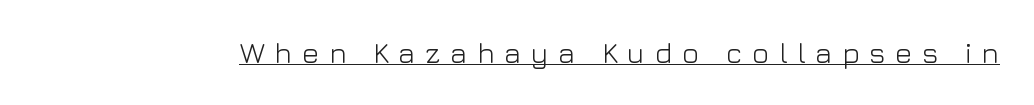
Q: Is the text bold? A: No.
Q: Is the text italic (slanted)? A: No, it is upright.
Q: Is the typeface a serif or a sans-serif typeface? A: Sans-serif.
Q: Is the text underlined? A: Yes.
Q: Is the spacing between letters normal or unusually wide? A: Unusually wide.
Q: Width (condensed, normal, or wide)? A: Normal.
Q: Stroke contrast? A: Low.
Q: x-height? A: Medium.
Q: Monospaced? A: No.
